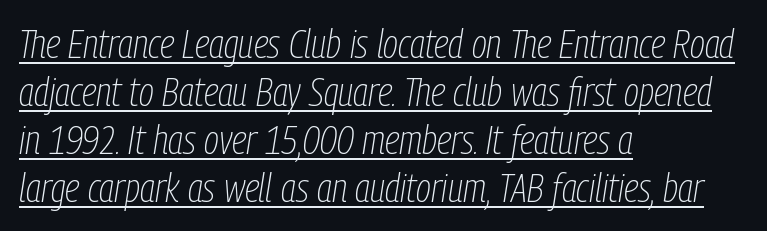
The image shows 40 px thin, condensed type, italic (leaning right); set left-aligned, line spacing 1.2x, normal letter spacing, underlined; low stroke contrast and a medium x-height.
